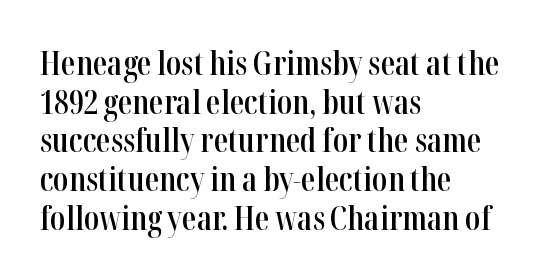
Q: Is the text bold? A: Semi-bold.
Q: Is the text italic (slanted)? A: No, it is upright.
Q: Is the typeface a serif or a sans-serif typeface? A: Serif.
Q: Is the text underlined? A: No.
Q: How is the paragraph aligned? A: Left-aligned.
Q: Is the spacing between letters normal or unusually wide? A: Normal.
Q: Width (condensed, normal, or wide)? A: Condensed.
Q: Stroke contrast? A: High.
Q: x-height? A: Medium.
Q: Monospaced? A: No.
